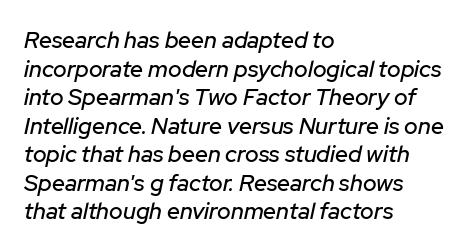
Q: Is the text italic (slanted)? A: Yes, it leans right by about 12 degrees.
Q: Is the text underlined? A: No.
Q: How is the paragraph aligned? A: Left-aligned.
Q: Is the spacing between letters normal or unusually wide? A: Normal.
